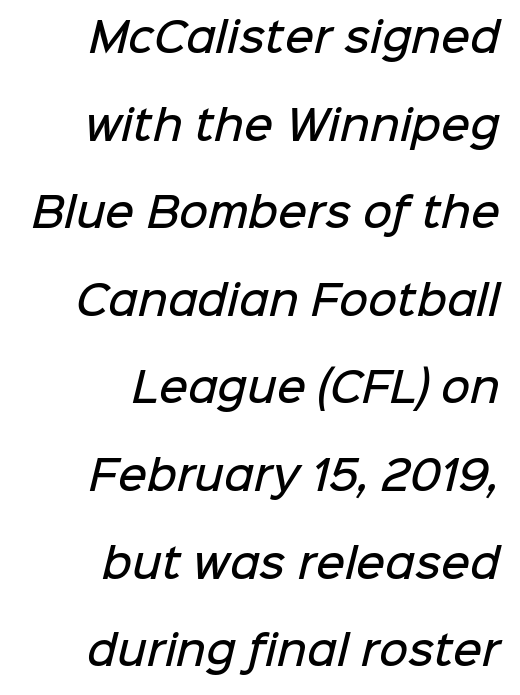
{"serif": "no", "bold": "semi", "weight": "semibold", "width": "normal", "stroke_contrast": "low", "x_height": "medium", "monospaced": "no", "underline": "no", "align": "right", "line_spacing": "loose", "line_spacing_ratio": 2.19, "letter_spacing": "normal", "letter_spacing_em": 0.0, "glyph_px": 40}
